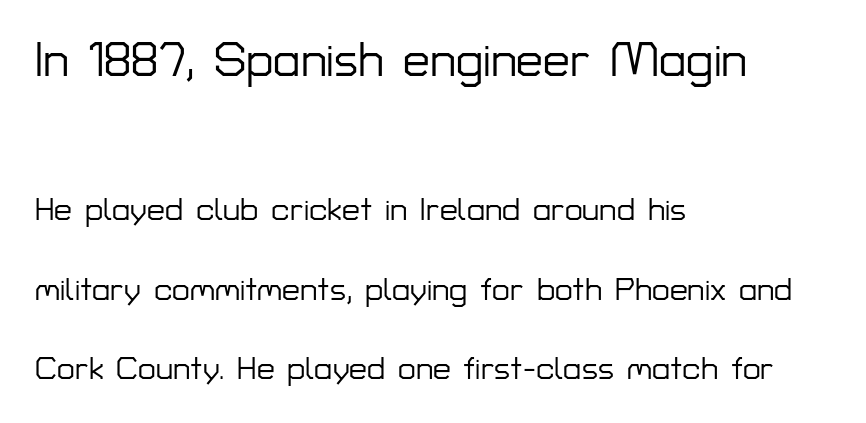
Nobody touched the tracking dial on this one. Each line starts at the same left margin while the right side varies. You get the large type first, then a drop to smaller type. A clean baseline with only descenders dipping below it. Font category for this specimen: sans-serif. This sample has the flowing, uneven cadence of proportional lettering.
